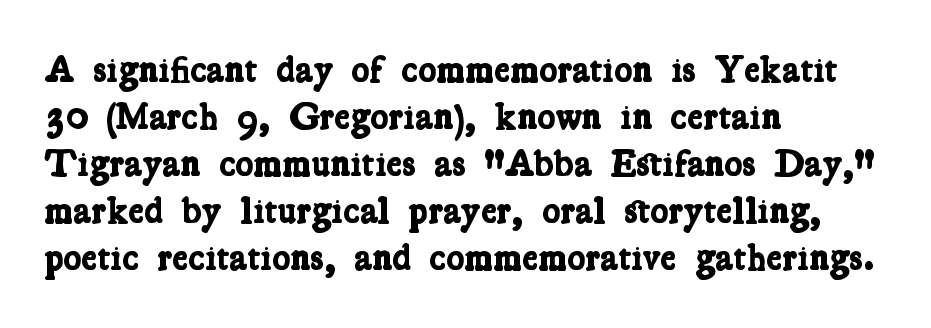
Q: Is the text bold? A: Yes.
Q: Is the typeface a serif or a sans-serif typeface? A: Serif.
Q: Is the text underlined? A: No.
Q: How is the paragraph aligned? A: Left-aligned.
Q: Is the spacing between letters normal or unusually wide? A: Normal.
Q: Width (condensed, normal, or wide)? A: Condensed.
Q: Stroke contrast? A: Low.
Q: x-height? A: Medium.
Q: Monospaced? A: No.
